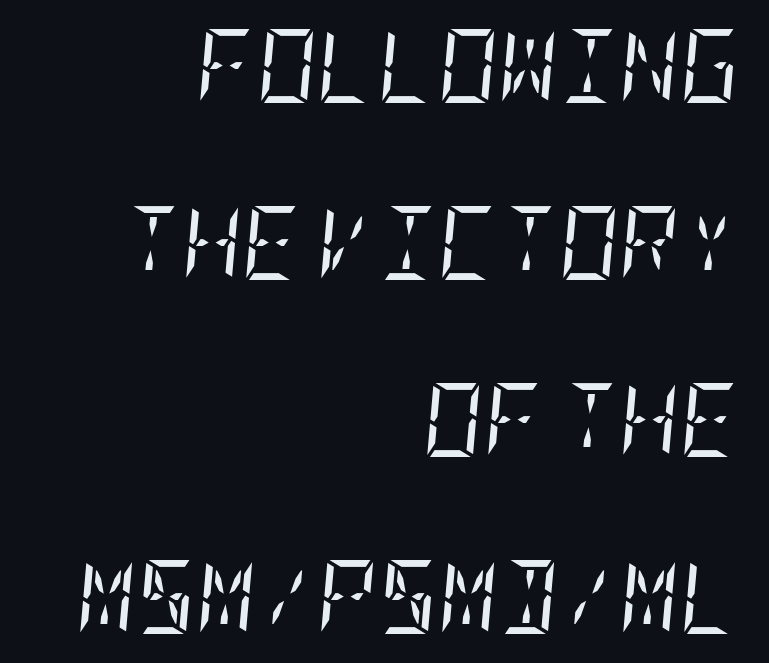
{"serif": "yes", "italic": "yes", "lean": "right", "slant_degrees": 5, "bold": "no", "weight": "regular", "width": "condensed", "stroke_contrast": "low", "x_height": "large", "underline": "no", "align": "right", "line_spacing": "loose", "line_spacing_ratio": 2.39, "letter_spacing": "normal", "letter_spacing_em": 0.0, "glyph_px": 74}
